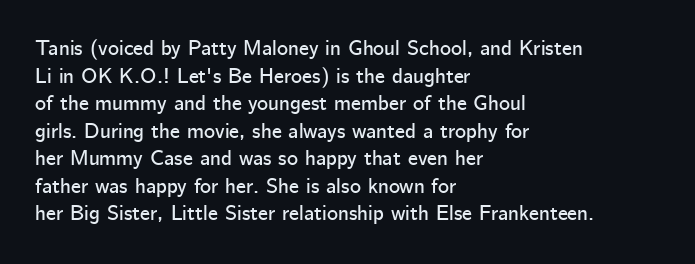
{"italic": "no", "underline": "no", "align": "left", "line_spacing": "normal", "line_spacing_ratio": 1.31, "letter_spacing": "normal", "letter_spacing_em": 0.0, "glyph_px": 21}
